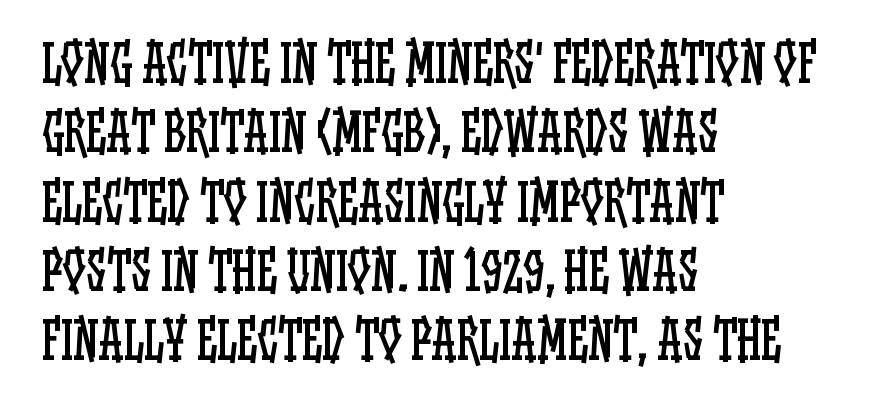
Type without underlining. You could call the tracking neutral — neither tight nor loose. Is the stroke heavy? The answer is a plain regular-or-lighter. Students, observe: this is what conventionally led text looks like. Varying glyph widths throughout — classic text-font behaviour.
